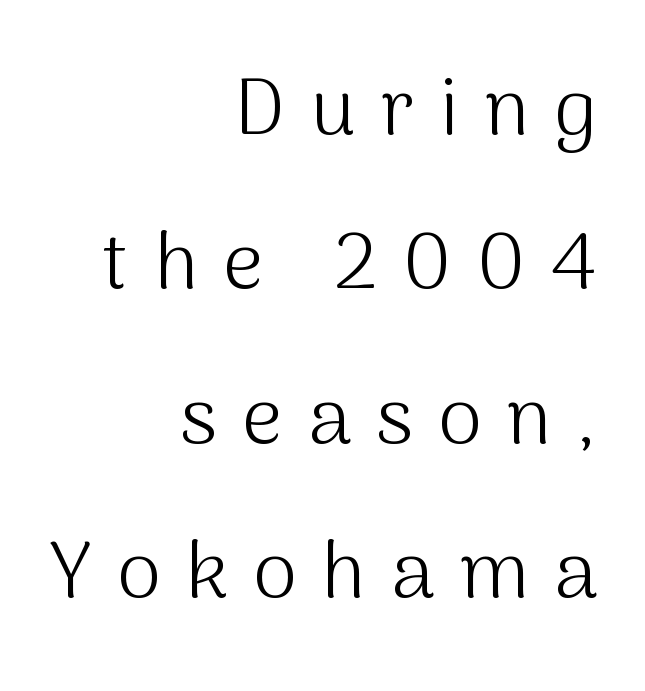
Q: Is the text bold? A: No.
Q: Is the text italic (slanted)? A: No, it is upright.
Q: Is the typeface a serif or a sans-serif typeface? A: Sans-serif.
Q: Is the text underlined? A: No.
Q: How is the paragraph aligned? A: Right-aligned.
Q: Is the spacing between letters normal or unusually wide? A: Unusually wide.
Q: Is the spacing between lines tight, normal or loose? A: Loose.
Q: Width (condensed, normal, or wide)? A: Normal.
Q: Stroke contrast? A: Medium.
Q: x-height? A: Medium.
Q: Monospaced? A: No.
